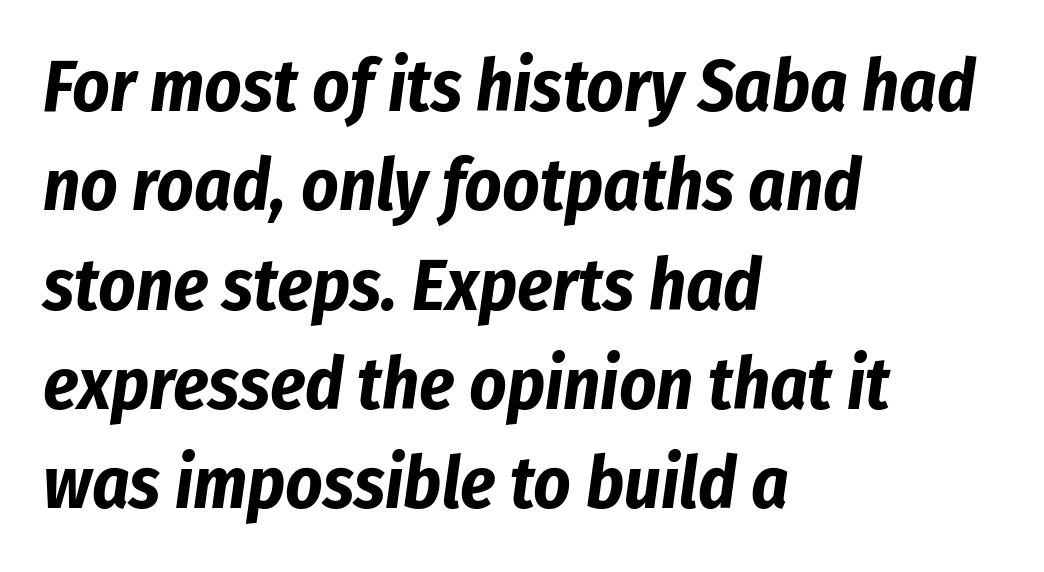
Q: Is the text bold? A: Yes.
Q: Is the text italic (slanted)? A: Yes, it leans right by about 8 degrees.
Q: Is the text underlined? A: No.
Q: How is the paragraph aligned? A: Left-aligned.
Q: Is the spacing between letters normal or unusually wide? A: Normal.
Q: Is the spacing between lines tight, normal or loose? A: Normal.
Q: Width (condensed, normal, or wide)? A: Condensed.
Q: Stroke contrast? A: Low.
Q: x-height? A: Medium.
Q: Monospaced? A: No.
